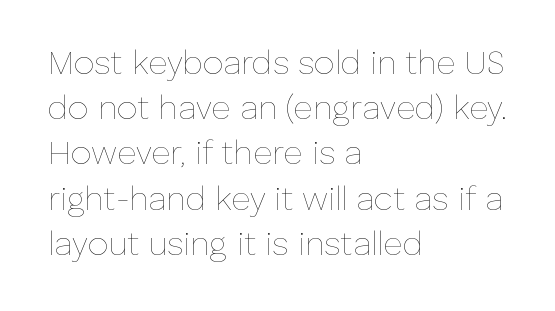
The image shows 33 px thin type, upright; set left-aligned, normal line spacing (1.37x), normal letter spacing, not underlined; low stroke contrast and a medium x-height.
